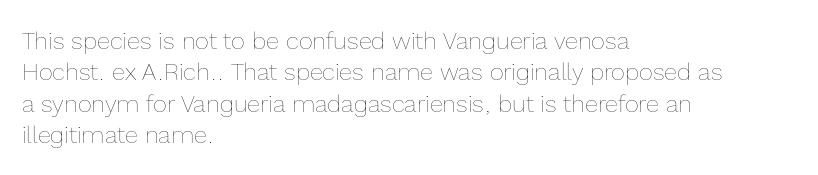
{"italic": "no", "bold": "no", "underline": "no", "align": "left", "line_spacing": "normal", "line_spacing_ratio": 1.31, "letter_spacing": "normal", "letter_spacing_em": 0.0, "glyph_px": 24}
